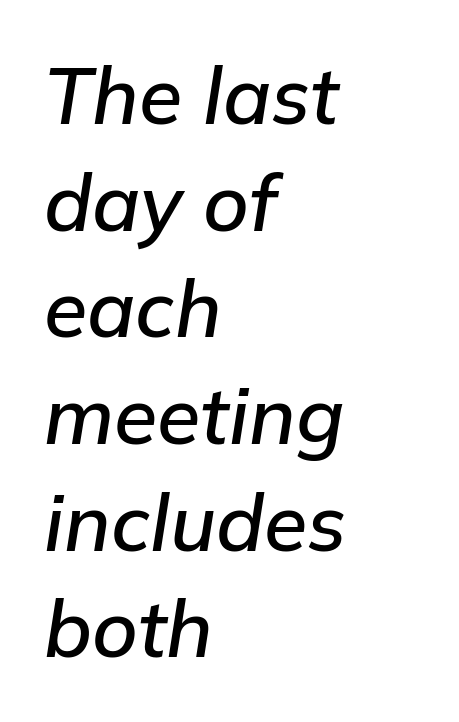
Notice how the passage keeps a crisp vertical edge on the left only. The baseline area is clear. Is the type slanted? Yes — the strokes lean at a clear angle. Note the varied advance widths — an 'i' is clearly narrower than an 'm'.
